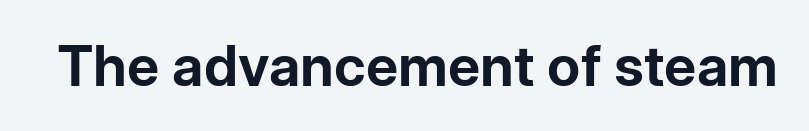
The image shows 56 px bold sans-serif type, upright; set normal letter spacing, not underlined; low stroke contrast and a medium x-height.
